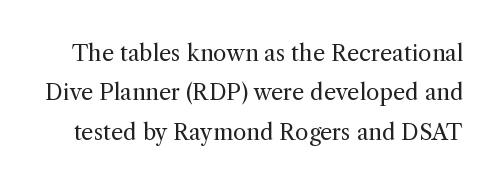
{"italic": "no", "bold": "no", "underline": "no", "line_spacing_ratio": 1.79, "letter_spacing": "normal", "letter_spacing_em": 0.0, "glyph_px": 22}
